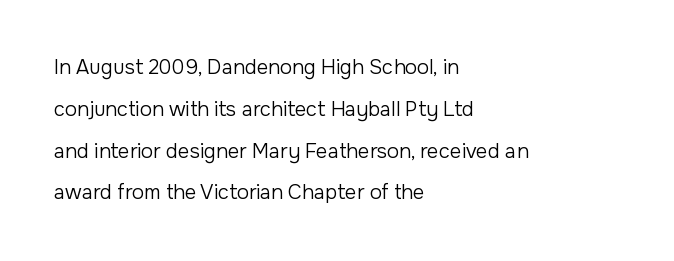
The image shows 20 px text type, upright; set left-aligned, loose line spacing (2.09x), normal letter spacing, not underlined.
